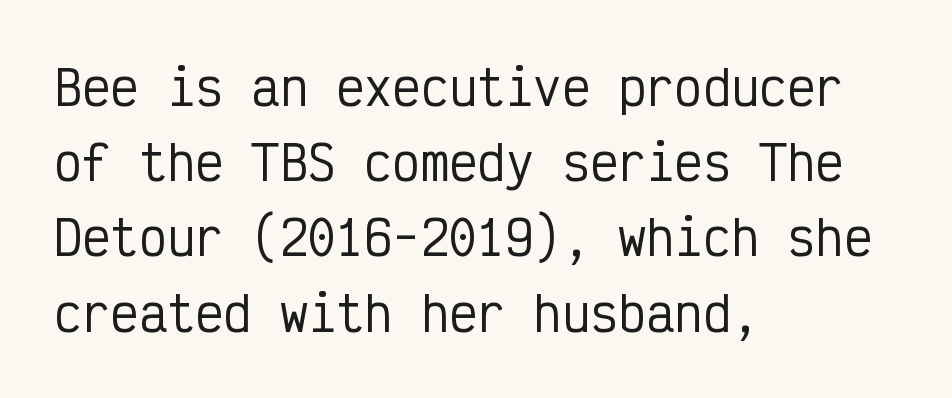
Q: Is the text italic (slanted)? A: No, it is upright.
Q: Is the typeface a serif or a sans-serif typeface? A: Sans-serif.
Q: Is the text underlined? A: No.
Q: How is the paragraph aligned? A: Left-aligned.
Q: Is the spacing between letters normal or unusually wide? A: Normal.
Q: Is the spacing between lines tight, normal or loose? A: Normal.
Q: Width (condensed, normal, or wide)? A: Condensed.
Q: Stroke contrast? A: Low.
Q: x-height? A: Medium.
Q: Monospaced? A: Yes.
